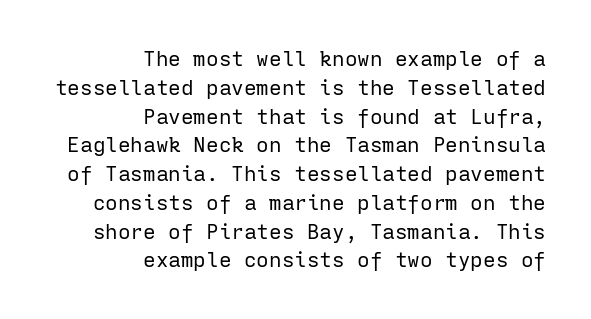
The image shows 21 px text type, upright; set right-aligned, normal line spacing (1.37x), normal letter spacing, not underlined.
